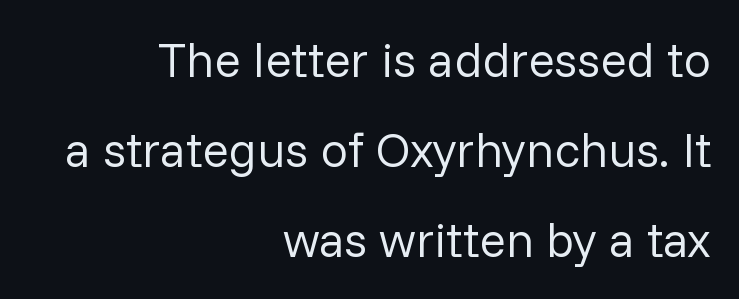
Q: Is the text bold? A: No.
Q: Is the text italic (slanted)? A: No, it is upright.
Q: Is the typeface a serif or a sans-serif typeface? A: Sans-serif.
Q: Is the text underlined? A: No.
Q: How is the paragraph aligned? A: Right-aligned.
Q: Is the spacing between letters normal or unusually wide? A: Normal.
Q: Width (condensed, normal, or wide)? A: Normal.
Q: Stroke contrast? A: Low.
Q: x-height? A: Medium.
Q: Monospaced? A: No.
